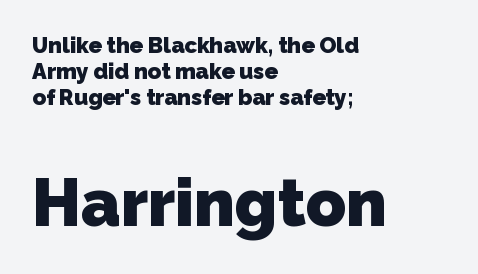
Just letters on the line, the space beneath them empty. These lines carry a lot of weight — the face is fully bold. Here the designer chose a conventional face with non-uniform glyph widths. Where is the straight margin? On the left. Does extra space separate the letters? No, they use regular spacing.
